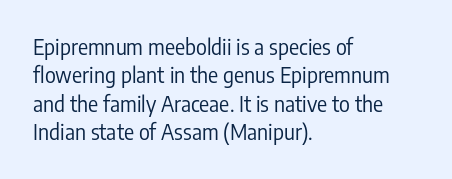
{"italic": "no", "bold": "no", "underline": "no", "align": "left", "line_spacing": "normal", "line_spacing_ratio": 1.35, "letter_spacing": "normal", "letter_spacing_em": 0.0, "glyph_px": 21}
